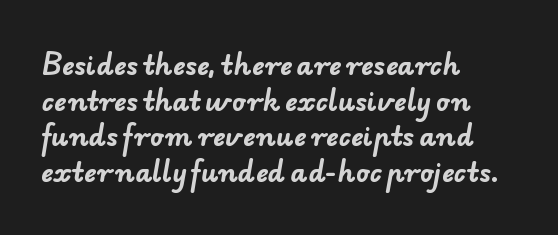
Q: Is the text bold? A: Yes.
Q: Is the text underlined? A: No.
Q: How is the paragraph aligned? A: Left-aligned.
Q: Is the spacing between letters normal or unusually wide? A: Normal.
Q: Is the spacing between lines tight, normal or loose? A: Normal.
